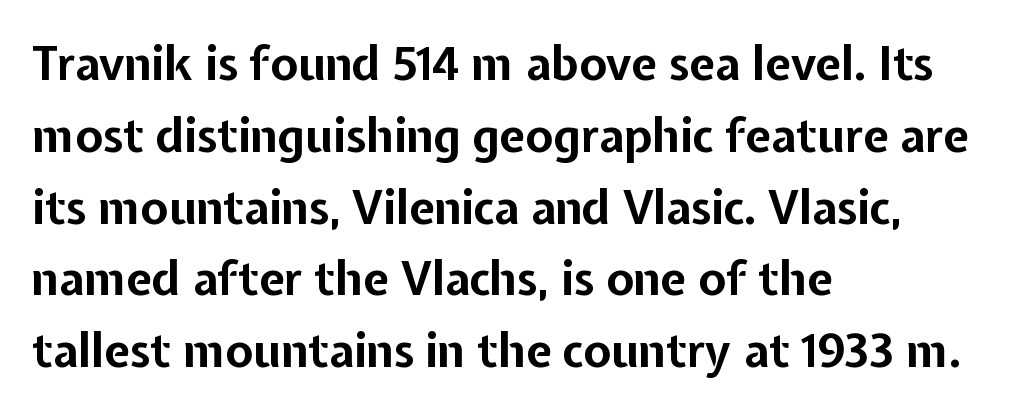
A full-strength bold gives these letters their thick strokes. Short and long lines alike share a common starting point at left. Nobody drew a line under any word here. Tracking here is standard; glyphs follow each other at the usual distance. Leading matches the norm, producing a regular column. These lines are composed in type without serifs.
